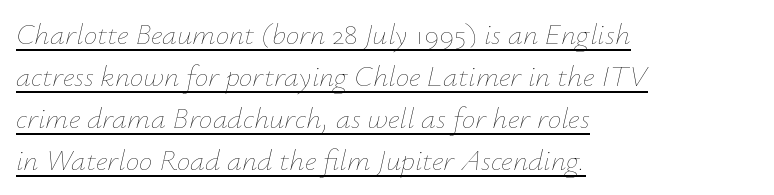
{"italic": "yes", "lean": "right", "slant_degrees": 12, "bold": "no", "weight": "thin", "width": "normal", "stroke_contrast": "low", "x_height": "small", "monospaced": "no", "underline": "yes", "align": "left", "line_spacing": "normal", "line_spacing_ratio": 1.4, "letter_spacing": "normal", "letter_spacing_em": 0.0, "glyph_px": 30}
